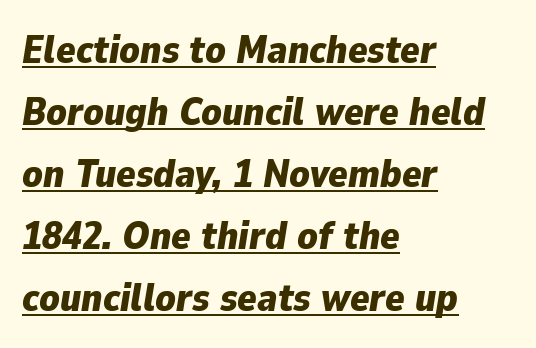
{"italic": "yes", "lean": "right", "slant_degrees": 9, "bold": "yes", "weight": "bold", "width": "normal", "stroke_contrast": "low", "x_height": "medium", "monospaced": "no", "underline": "yes", "align": "left", "line_spacing": "normal", "line_spacing_ratio": 1.55, "letter_spacing": "normal", "letter_spacing_em": 0.0, "glyph_px": 40}
